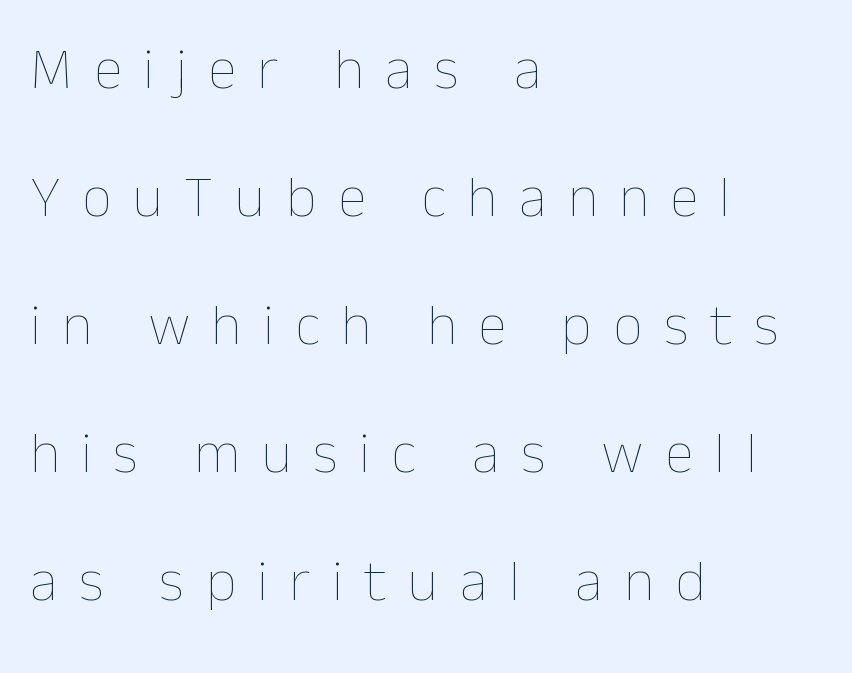
{"italic": "no", "bold": "no", "weight": "thin", "width": "normal", "stroke_contrast": "low", "x_height": "medium", "monospaced": "no", "underline": "no", "align": "left", "line_spacing": "loose", "line_spacing_ratio": 2.17, "letter_spacing": "wide", "letter_spacing_em": 0.36, "glyph_px": 59}
